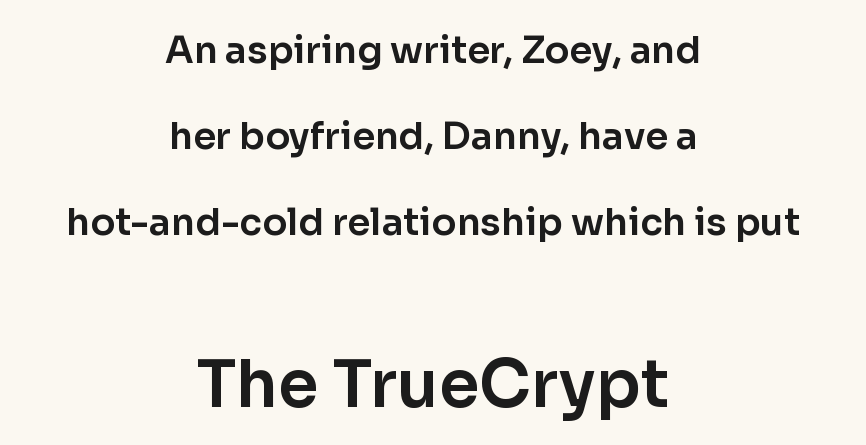
Q: Is the text italic (slanted)? A: No, it is upright.
Q: Is the typeface a serif or a sans-serif typeface? A: Sans-serif.
Q: Is the text underlined? A: No.
Q: How is the paragraph aligned? A: Centered.
Q: Is the spacing between letters normal or unusually wide? A: Normal.
Q: Is the spacing between lines tight, normal or loose? A: Loose.
Q: Which block of text is set in a larger size, the first (top) or the second (bottom)? A: The second (bottom) one.
Q: Width (condensed, normal, or wide)? A: Normal.
Q: Stroke contrast? A: Low.
Q: x-height? A: Medium.
Q: Monospaced? A: No.
